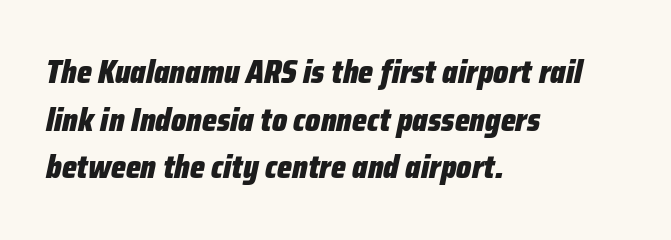
Each letter keeps its own natural width here, so spacing adapts to shape. Weight check: bold — yes, fully. Summary of vertical rhythm: regular, with standard interline spacing. Every row of glyphs begins at an identical x-position on the left. A bare baseline throughout the passage. Short note: letters normally spaced.
